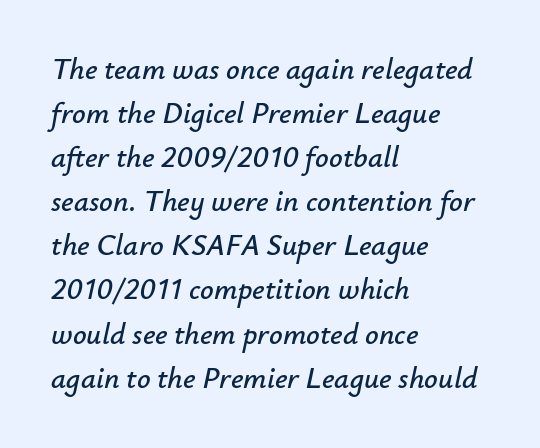
The image shows 30 px text type, italic (leaning right); set left-aligned, normal line spacing (1.47x), normal letter spacing, not underlined; low stroke contrast and a small x-height.
